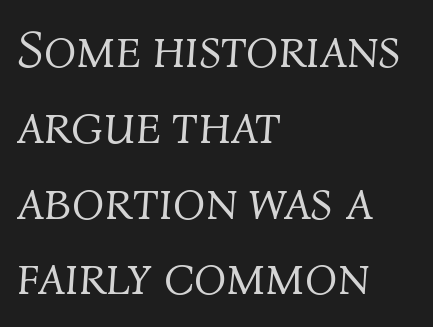
The image shows 53 px light type, italic (leaning right); set left-aligned, normal line spacing (1.43x), normal letter spacing, not underlined; medium stroke contrast and a medium x-height.
